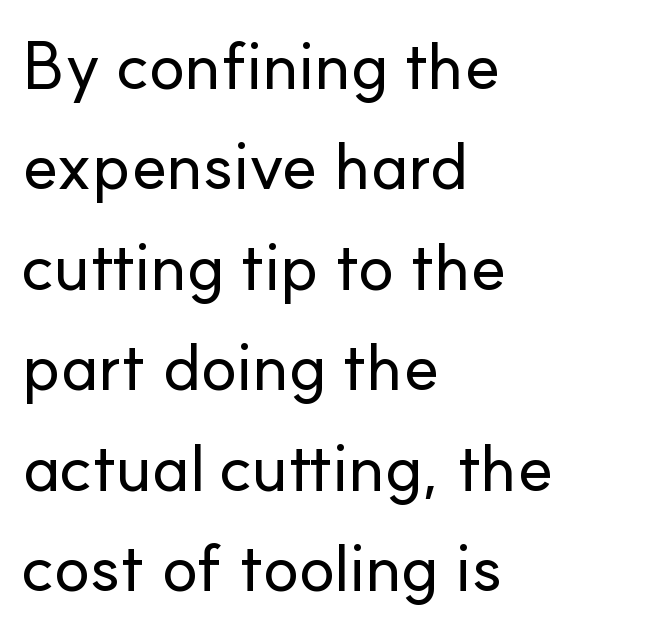
Q: Is the text italic (slanted)? A: No, it is upright.
Q: Is the typeface a serif or a sans-serif typeface? A: Sans-serif.
Q: Is the text underlined? A: No.
Q: How is the paragraph aligned? A: Left-aligned.
Q: Is the spacing between letters normal or unusually wide? A: Normal.
Q: Is the spacing between lines tight, normal or loose? A: Normal.
Q: Width (condensed, normal, or wide)? A: Normal.
Q: Stroke contrast? A: Low.
Q: x-height? A: Small.
Q: Monospaced? A: No.
